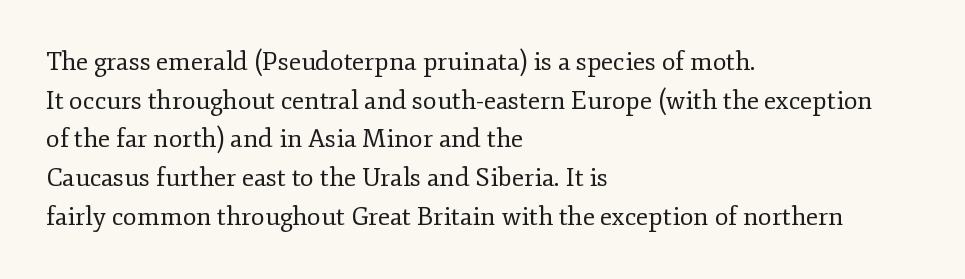
Notice how descenders clear the ascenders below comfortably — that's standard leading. Posture: vertical. Letter spacing: default. This rendering uses left alignment, leaving the right contour irregular.
